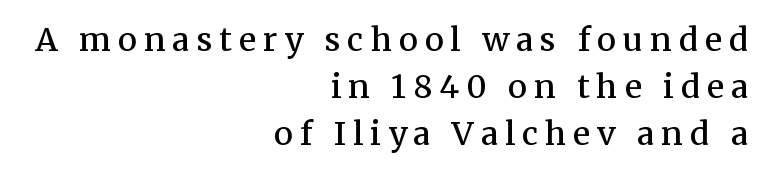
Q: Is the text bold? A: Semi-bold.
Q: Is the text italic (slanted)? A: No, it is upright.
Q: Is the typeface a serif or a sans-serif typeface? A: Serif.
Q: Is the text underlined? A: No.
Q: How is the paragraph aligned? A: Right-aligned.
Q: Is the spacing between letters normal or unusually wide? A: Unusually wide.
Q: Is the spacing between lines tight, normal or loose? A: Normal.
Q: Width (condensed, normal, or wide)? A: Normal.
Q: Stroke contrast? A: Medium.
Q: x-height? A: Medium.
Q: Monospaced? A: No.
